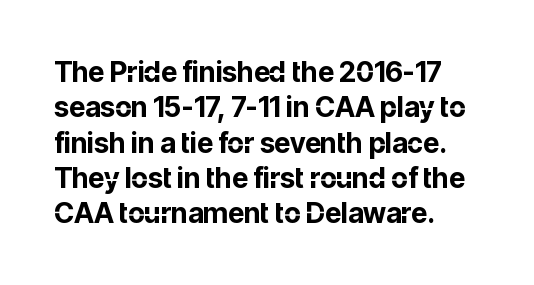
The specimen omits any rule beneath the text block's lines. Characters follow at the spacing the type designer built in. If you measured baseline to baseline, you'd find a middling distance. This rendering uses left alignment, leaving the right contour irregular. Look at the bottom of the vertical strokes: they stop flat, with no serifs.
